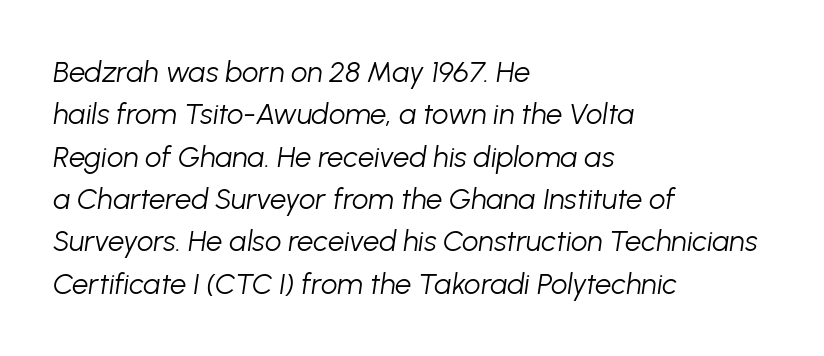
Q: Is the text bold? A: No.
Q: Is the text italic (slanted)? A: Yes, it leans right by about 8 degrees.
Q: Is the text underlined? A: No.
Q: How is the paragraph aligned? A: Left-aligned.
Q: Is the spacing between letters normal or unusually wide? A: Normal.
Q: Is the spacing between lines tight, normal or loose? A: Normal.
Q: Width (condensed, normal, or wide)? A: Normal.
Q: Stroke contrast? A: Low.
Q: x-height? A: Medium.
Q: Monospaced? A: No.
